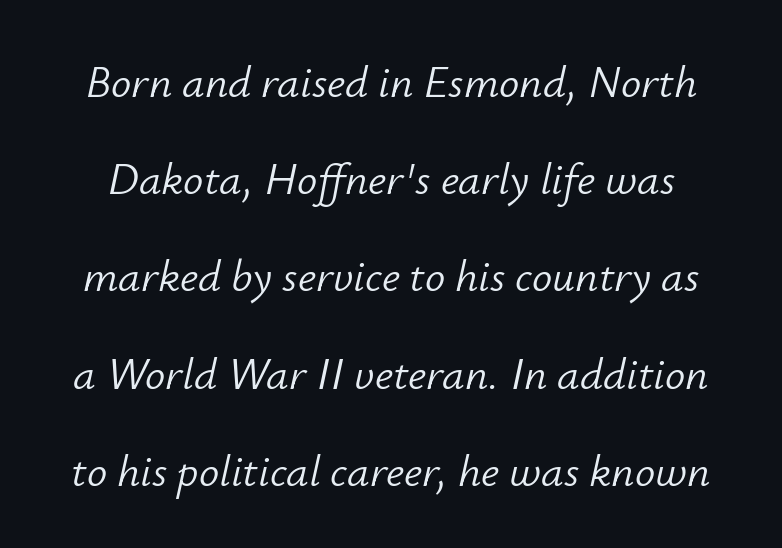
The image shows 45 px light type, italic (leaning right); set loose line spacing (2.16x), normal letter spacing, not underlined; low stroke contrast and a small x-height.
